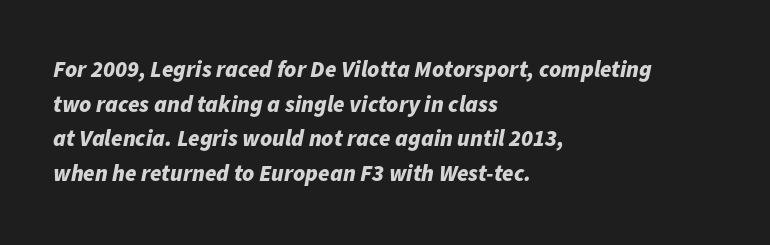
A full-strength bold gives these letters their thick strokes. In terms of leading, this rendering sits right in the middle. The type is set solid horizontally, with unmodified tracking. This is oblique type, the kind used for emphasis or titles. Underlining? Definitely not there. The typesetter chose a ragged-right arrangement here.
